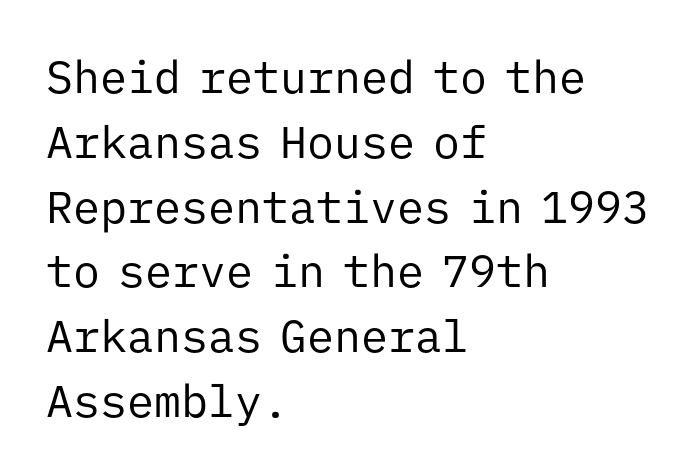
Beneath every word, the page is bare. Compared with typical paragraphs, the rows here are spaced about the same. A typesetter would call this zero additional tracking. In terms of posture, this sample is upright. Where is the straight margin? On the left. Looks like terminal output: every glyph gets an equal slot.
